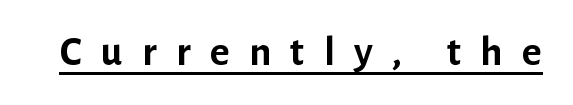
Q: Is the text bold? A: Yes.
Q: Is the text italic (slanted)? A: No, it is upright.
Q: Is the typeface a serif or a sans-serif typeface? A: Sans-serif.
Q: Is the text underlined? A: Yes.
Q: Is the spacing between letters normal or unusually wide? A: Unusually wide.
Q: Width (condensed, normal, or wide)? A: Normal.
Q: Stroke contrast? A: Low.
Q: x-height? A: Medium.
Q: Monospaced? A: No.
